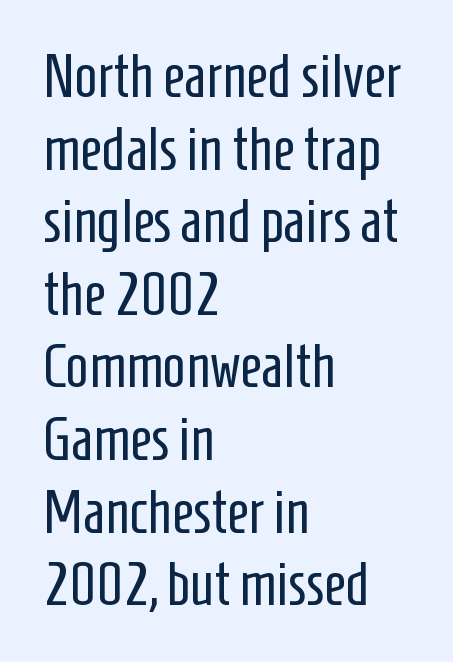
{"serif": "no", "italic": "no", "bold": "no", "weight": "regular", "width": "condensed", "stroke_contrast": "low", "x_height": "medium", "monospaced": "no", "underline": "no", "align": "left", "line_spacing_ratio": 1.21, "letter_spacing": "normal", "letter_spacing_em": 0.0, "glyph_px": 60}
